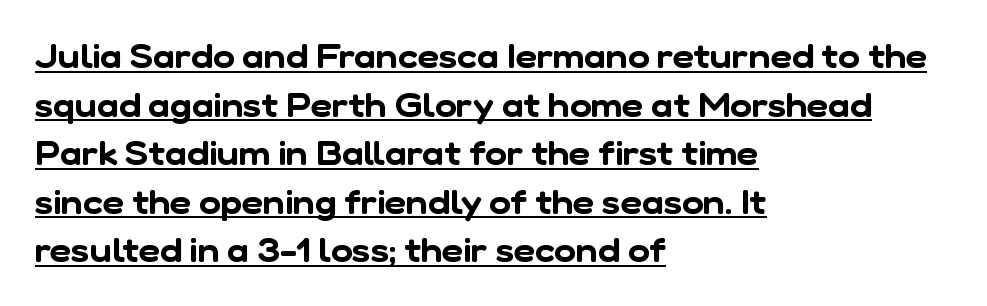
The type is set solid horizontally, with unmodified tracking. This rendering uses left alignment, leaving the right contour irregular. The characters display no serif detailing; their extremities are plain. Check the space under the baseline: a stroke is drawn there. Baseline-to-baseline distance is the conventional proportion of letter height.
